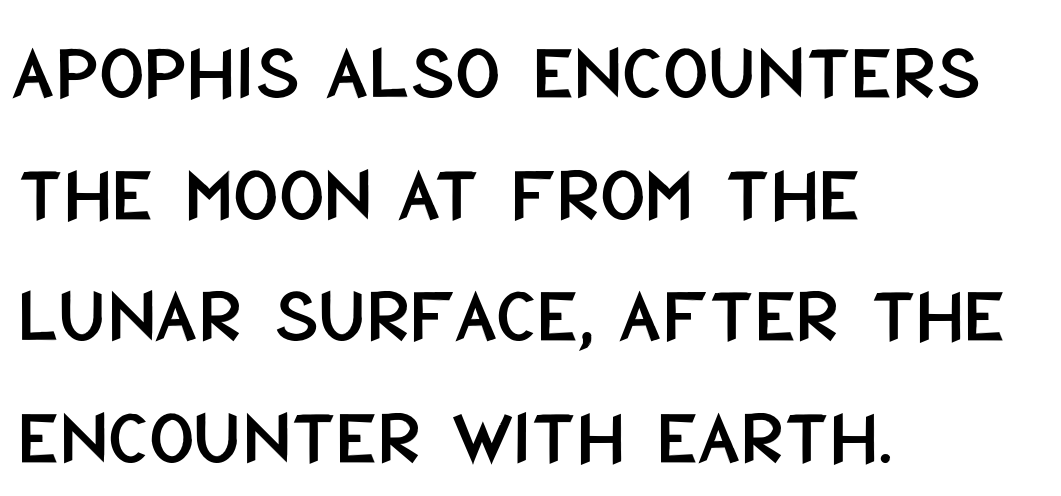
The image shows 79 px condensed sans-serif type, upright; set left-aligned, normal line spacing (1.54x), normal letter spacing, not underlined; low stroke contrast and a large x-height.
